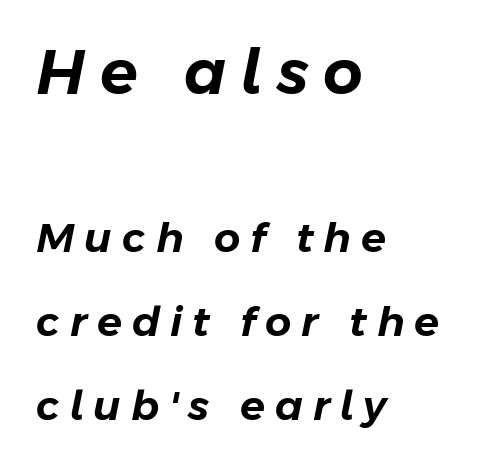
The image shows 62 px text type, italic (leaning right); set left-aligned, loose line spacing (2.05x), unusually wide letter spacing (+0.24 em), not underlined; the first (top) block is 1.51x larger; low stroke contrast and a medium x-height.
